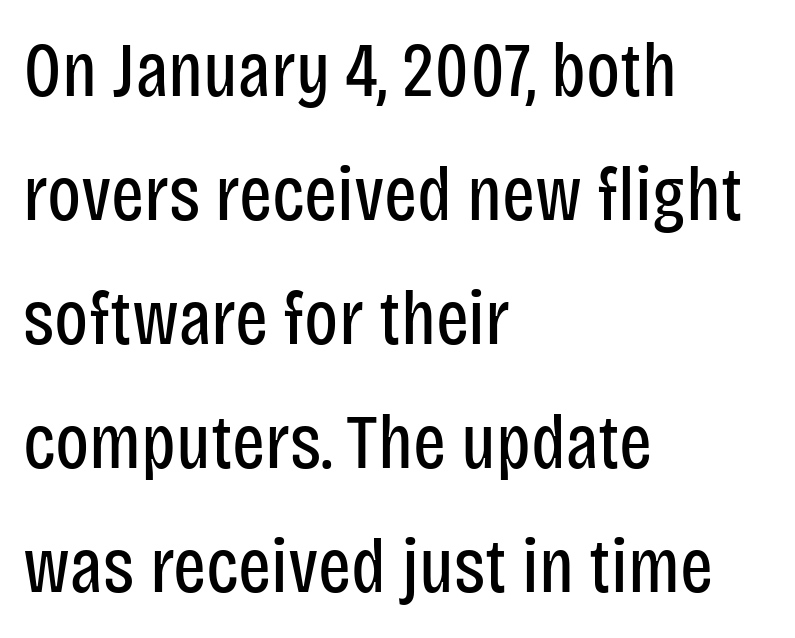
Varying glyph widths throughout — classic text-font behaviour. The passage shown is not underscored anywhere. Caption: multi-line text, flush left, ragged right. The characters display no serif detailing; their extremities are plain.
